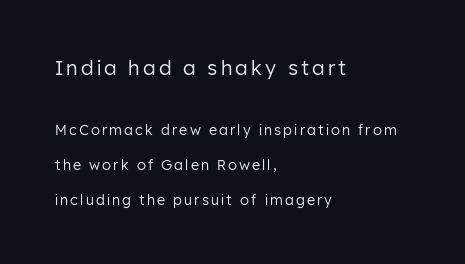
Q: Is the text bold? A: No.
Q: Is the text italic (slanted)? A: No, it is upright.
Q: Is the text underlined? A: No.
Q: How is the paragraph aligned? A: Left-aligned.
Q: Is the spacing between lines tight, normal or loose? A: Loose.
Q: Which block of text is set in a larger size, the first (top) or the second (bottom)? A: The first (top) one.
